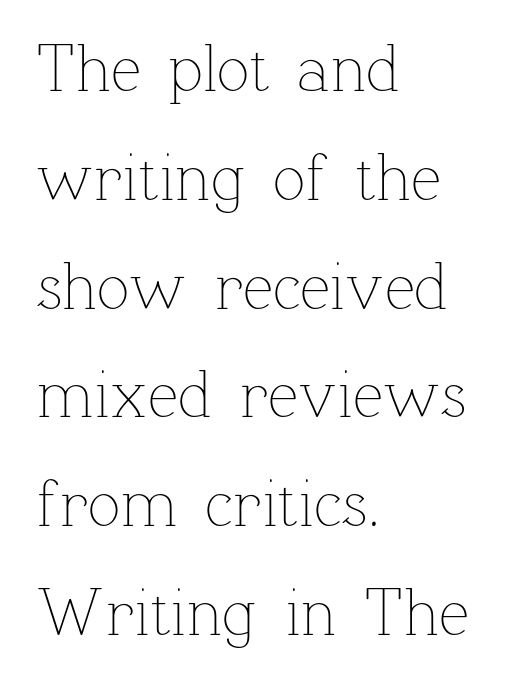
Q: Is the text bold? A: No.
Q: Is the text italic (slanted)? A: No, it is upright.
Q: Is the text underlined? A: No.
Q: How is the paragraph aligned? A: Left-aligned.
Q: Is the spacing between letters normal or unusually wide? A: Normal.
Q: Is the spacing between lines tight, normal or loose? A: Normal.
Q: Width (condensed, normal, or wide)? A: Normal.
Q: Stroke contrast? A: Low.
Q: x-height? A: Medium.
Q: Monospaced? A: No.
